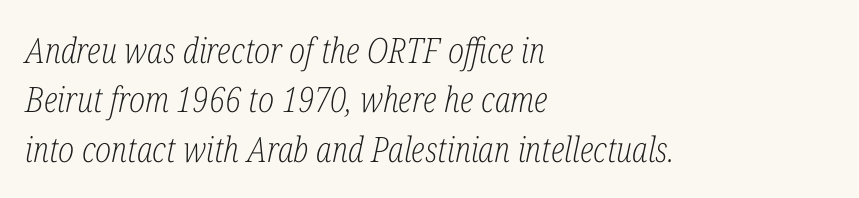
{"serif": "yes", "italic": "yes", "lean": "right", "slant_degrees": 12, "bold": "no", "weight": "light", "width": "condensed", "stroke_contrast": "low", "x_height": "medium", "monospaced": "no", "underline": "no", "align": "left", "line_spacing": "normal", "line_spacing_ratio": 1.41, "letter_spacing": "normal", "letter_spacing_em": 0.0, "glyph_px": 35}
